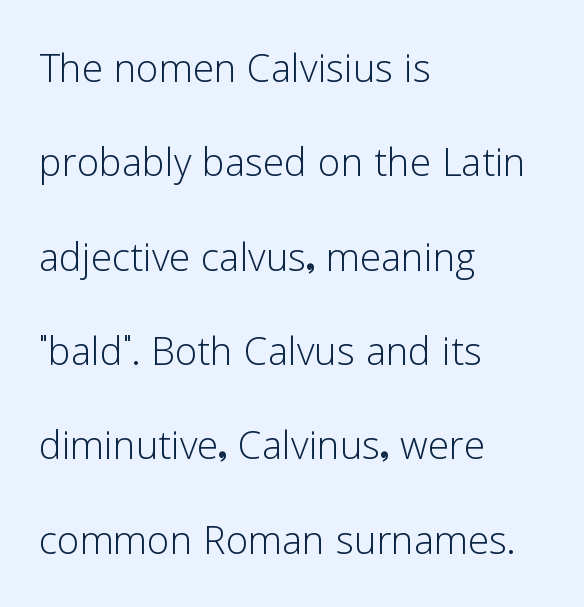
Q: Is the text bold? A: No.
Q: Is the text italic (slanted)? A: No, it is upright.
Q: Is the typeface a serif or a sans-serif typeface? A: Sans-serif.
Q: Is the text underlined? A: No.
Q: How is the paragraph aligned? A: Left-aligned.
Q: Is the spacing between letters normal or unusually wide? A: Normal.
Q: Width (condensed, normal, or wide)? A: Normal.
Q: Stroke contrast? A: Low.
Q: x-height? A: Medium.
Q: Monospaced? A: No.
